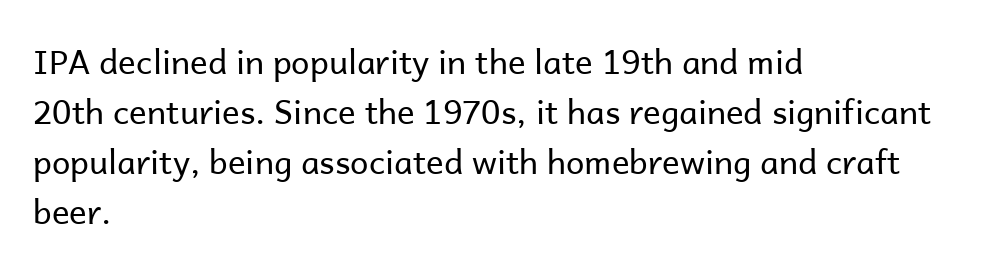
Q: Is the text bold? A: No.
Q: Is the text italic (slanted)? A: No, it is upright.
Q: Is the typeface a serif or a sans-serif typeface? A: Sans-serif.
Q: Is the text underlined? A: No.
Q: How is the paragraph aligned? A: Left-aligned.
Q: Is the spacing between letters normal or unusually wide? A: Normal.
Q: Is the spacing between lines tight, normal or loose? A: Normal.
Q: Width (condensed, normal, or wide)? A: Normal.
Q: Stroke contrast? A: Low.
Q: x-height? A: Medium.
Q: Monospaced? A: No.
